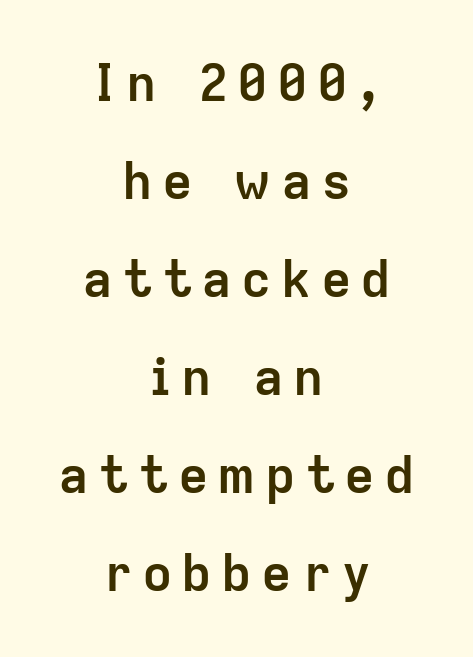
The area under the type is left untouched. This sample uses a sans-serif face. The whitespace from short lines is split evenly between both sides. The type sits square on the baseline with zero lean. Character widths vary here, with narrow letters taking less room than wide ones.
